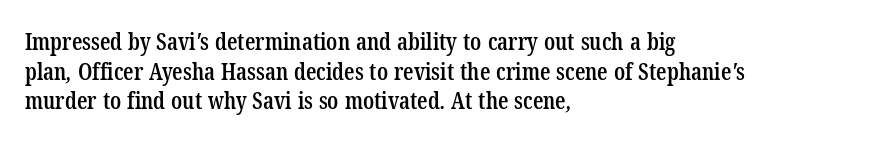
The image shows 23 px text type; set left-aligned, normal line spacing (1.29x), normal letter spacing, not underlined.
